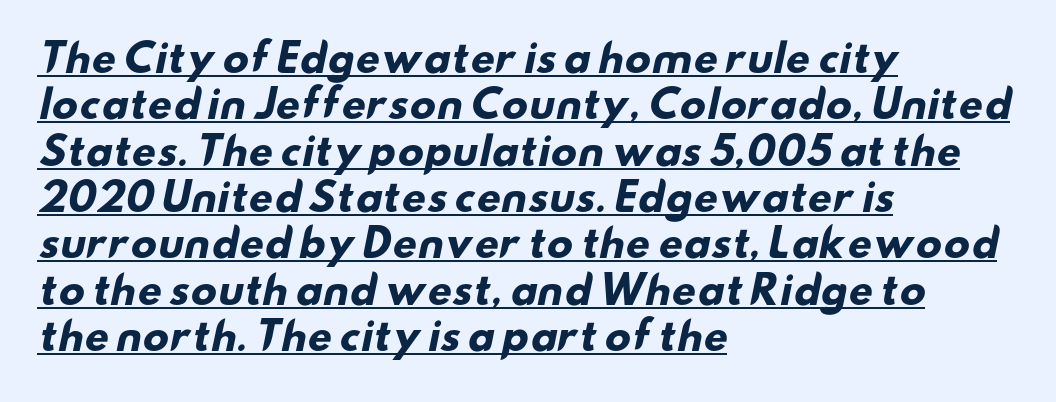
Q: Is the text bold? A: Yes.
Q: Is the typeface a serif or a sans-serif typeface? A: Sans-serif.
Q: Is the text underlined? A: Yes.
Q: How is the paragraph aligned? A: Left-aligned.
Q: Is the spacing between letters normal or unusually wide? A: Normal.
Q: Width (condensed, normal, or wide)? A: Wide.
Q: Stroke contrast? A: Low.
Q: x-height? A: Small.
Q: Monospaced? A: No.
